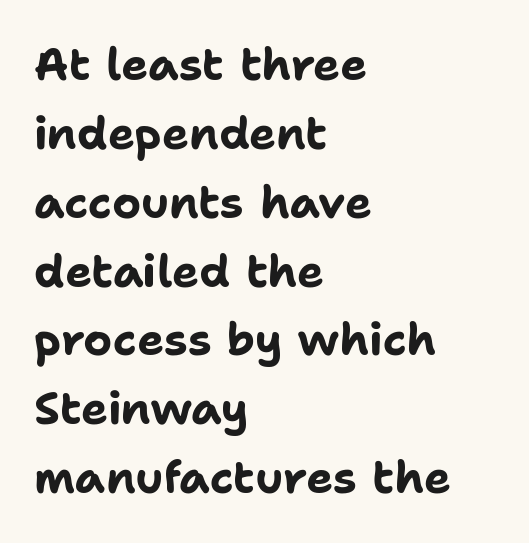
The image shows 45 px bold sans-serif type, upright; set left-aligned, normal line spacing (1.53x), normal letter spacing, not underlined; low stroke contrast and a medium x-height.
